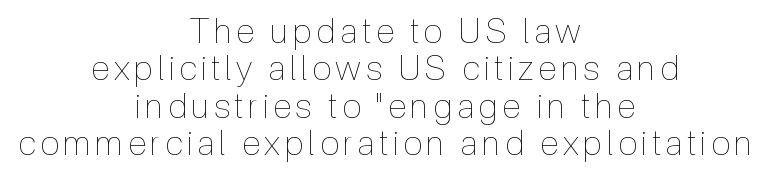
{"italic": "no", "bold": "no", "weight": "thin", "width": "condensed", "x_height": "medium", "monospaced": "no", "underline": "no", "align": "center", "line_spacing": "tight", "line_spacing_ratio": 1.07, "glyph_px": 35}
